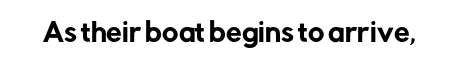
Q: Is the text italic (slanted)? A: No, it is upright.
Q: Is the text underlined? A: No.
Q: Is the spacing between letters normal or unusually wide? A: Normal.
